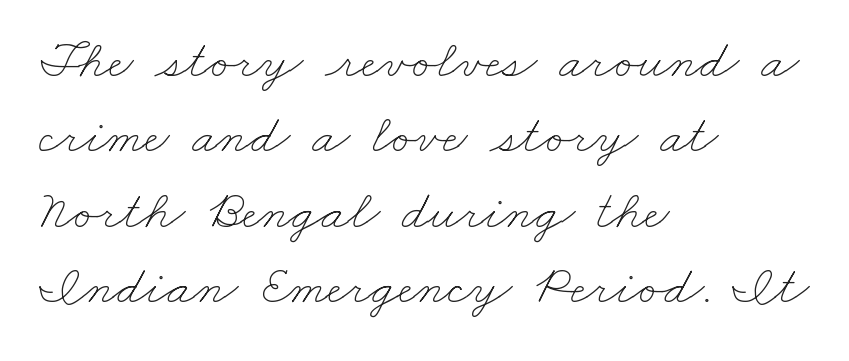
Q: Is the text bold? A: No.
Q: Is the text underlined? A: No.
Q: How is the paragraph aligned? A: Left-aligned.
Q: Is the spacing between letters normal or unusually wide? A: Normal.
Q: Is the spacing between lines tight, normal or loose? A: Normal.
Q: Width (condensed, normal, or wide)? A: Wide.
Q: Stroke contrast? A: Low.
Q: x-height? A: Small.
Q: Monospaced? A: No.
